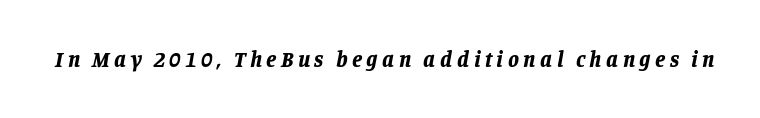
Q: Is the text bold? A: Yes.
Q: Is the text italic (slanted)? A: Yes, it leans right by about 11 degrees.
Q: Is the text underlined? A: No.
Q: Is the spacing between letters normal or unusually wide? A: Unusually wide.
